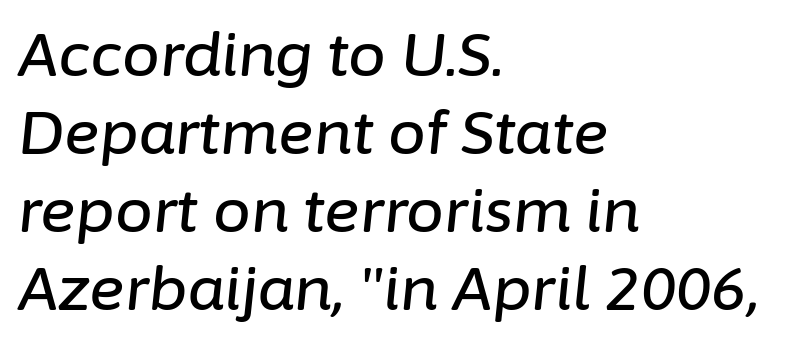
Q: Is the text italic (slanted)? A: Yes, it leans right by about 6 degrees.
Q: Is the text underlined? A: No.
Q: How is the paragraph aligned? A: Left-aligned.
Q: Is the spacing between letters normal or unusually wide? A: Normal.
Q: Is the spacing between lines tight, normal or loose? A: Normal.
Q: Width (condensed, normal, or wide)? A: Normal.
Q: Stroke contrast? A: Low.
Q: x-height? A: Medium.
Q: Monospaced? A: No.
